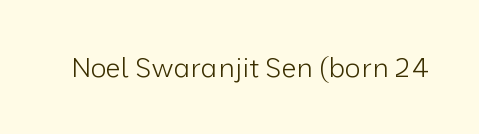
Q: Is the text bold? A: No.
Q: Is the text italic (slanted)? A: No, it is upright.
Q: Is the text underlined? A: No.
Q: Is the spacing between letters normal or unusually wide? A: Normal.
